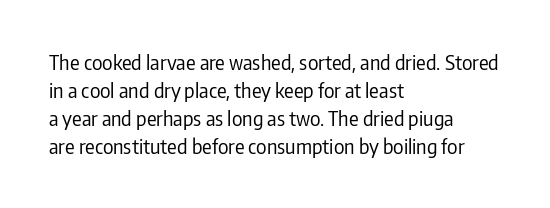
Q: Is the text bold? A: No.
Q: Is the text italic (slanted)? A: No, it is upright.
Q: Is the text underlined? A: No.
Q: How is the paragraph aligned? A: Left-aligned.
Q: Is the spacing between letters normal or unusually wide? A: Normal.
Q: Is the spacing between lines tight, normal or loose? A: Normal.
